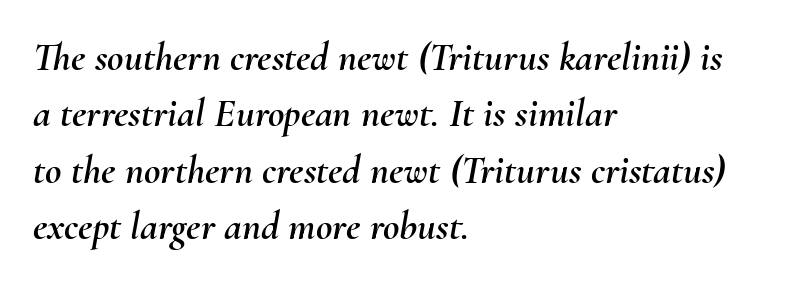
The image shows 40 px text type, italic (leaning right); set left-aligned, normal line spacing (1.41x), normal letter spacing, not underlined; medium stroke contrast and a small x-height.
